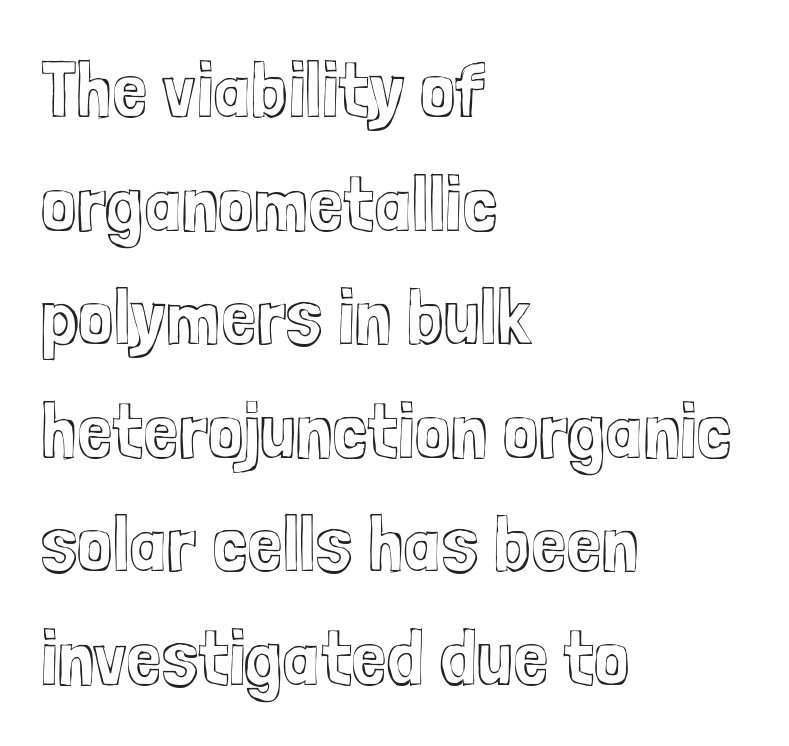
The image shows 80 px condensed type, upright; set left-aligned, normal line spacing (1.42x), normal letter spacing, not underlined; a medium x-height.
